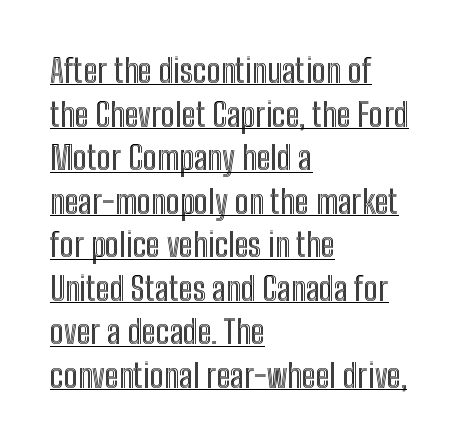
This rendering features underlined lettering. Character widths vary here, with narrow letters taking less room than wide ones. You can tell it's not italic because the verticals are truly vertical. The line texture is even and compact thanks to regular tracking.
